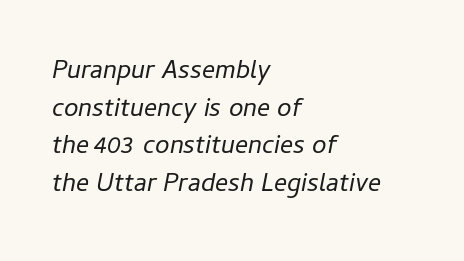
{"italic": "yes", "lean": "right", "slant_degrees": 11, "bold": "no", "underline": "no", "align": "left", "line_spacing": "normal", "line_spacing_ratio": 1.45, "letter_spacing": "normal", "letter_spacing_em": 0.0, "glyph_px": 26}
